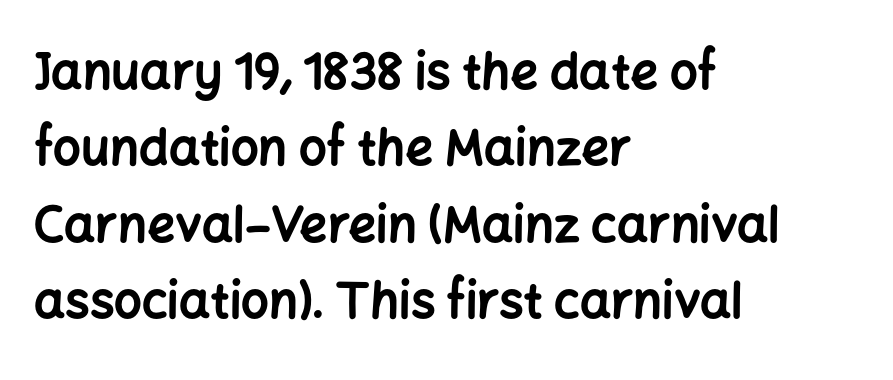
{"serif": "no", "italic": "no", "bold": "yes", "weight": "bold", "width": "normal", "stroke_contrast": "low", "x_height": "medium", "monospaced": "no", "underline": "no", "align": "left", "line_spacing": "normal", "line_spacing_ratio": 1.56, "letter_spacing": "normal", "letter_spacing_em": 0.0, "glyph_px": 49}
